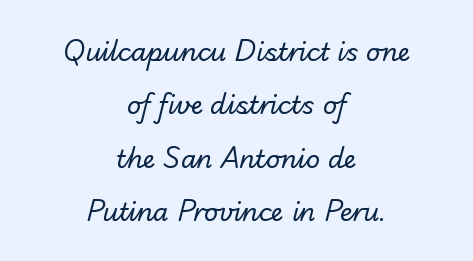
{"bold": "no", "underline": "no", "align": "center", "line_spacing": "loose", "line_spacing_ratio": 2.14, "letter_spacing": "normal", "letter_spacing_em": 0.0, "glyph_px": 25}
